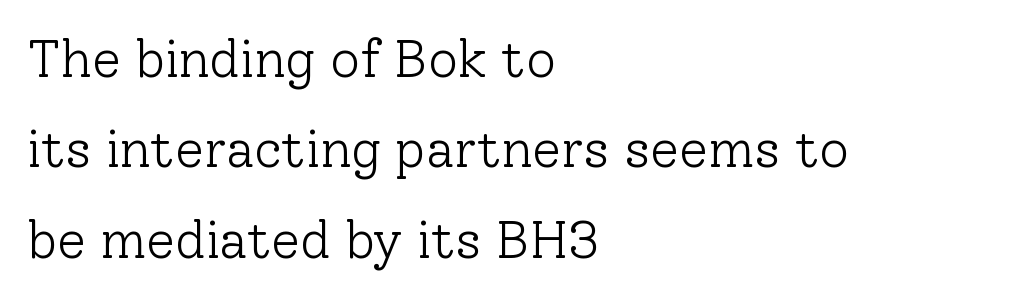
The image shows 52 px light serif type, upright; set left-aligned, line spacing 1.74x, normal letter spacing, not underlined; low stroke contrast and a medium x-height.
